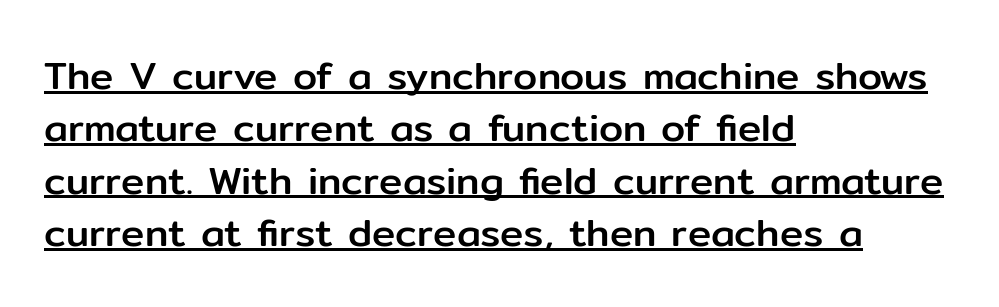
The image shows 39 px sans-serif type, upright; set left-aligned, normal line spacing (1.34x), normal letter spacing, underlined; low stroke contrast and a medium x-height.
